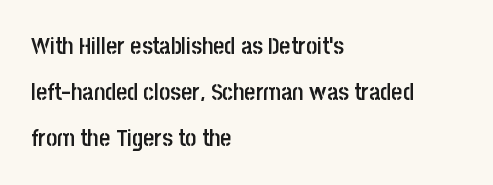
{"italic": "no", "bold": "semi", "underline": "no", "align": "left", "line_spacing": "loose", "line_spacing_ratio": 1.91, "letter_spacing": "normal", "letter_spacing_em": 0.0, "glyph_px": 24}
